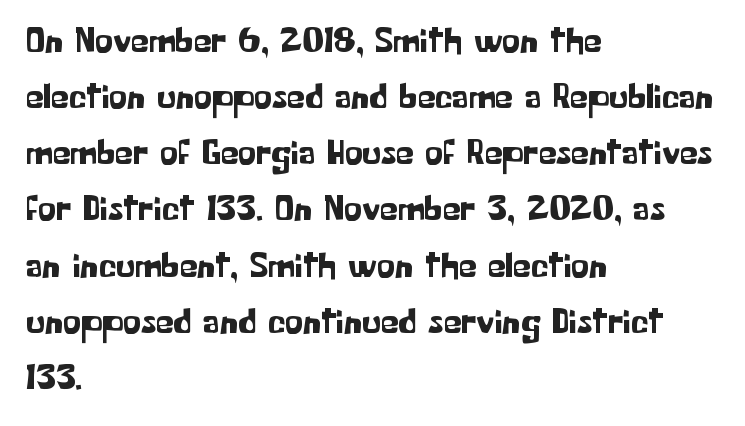
The image shows 36 px sans-serif type, upright; set left-aligned, normal line spacing (1.56x), normal letter spacing, not underlined; low stroke contrast and a medium x-height.
